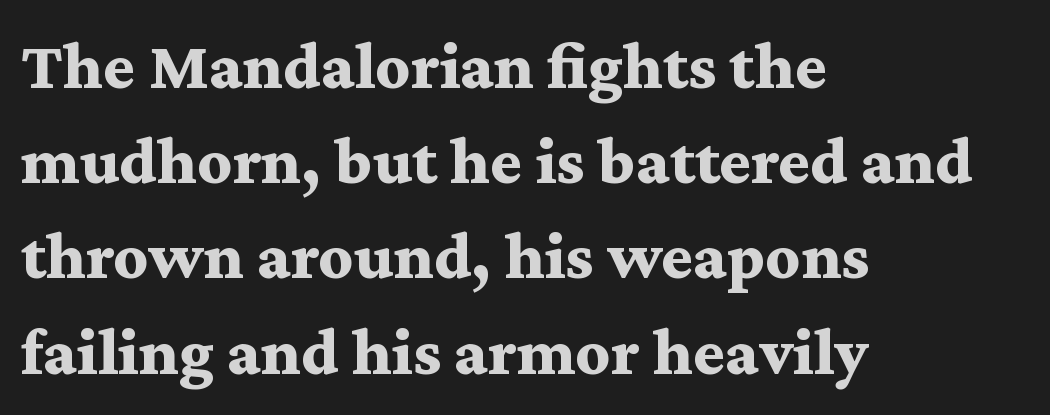
A dark, heavy texture on the line: the type is bold. A typesetter would call this leading conventional body-copy spacing. Characters remain perfectly vertical along every line. Typographically, this falls in the serif category.
